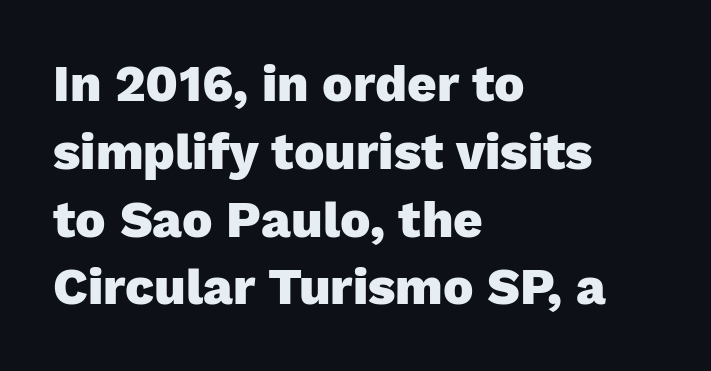
The characters look thick and weighty, a clear bold. Leading: standard. Each letter keeps its own natural width here, so spacing adapts to shape. The letters sit at their default tracking, neither squeezed nor spread.
